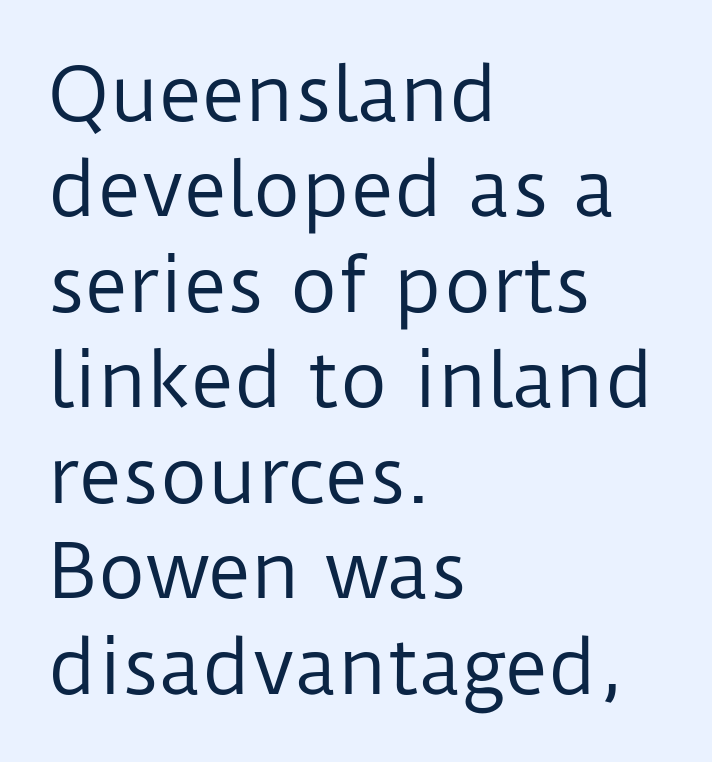
The image shows 74 px regular-weight sans-serif type, upright; set left-aligned, normal line spacing (1.29x), normal letter spacing, not underlined; low stroke contrast and a medium x-height.
